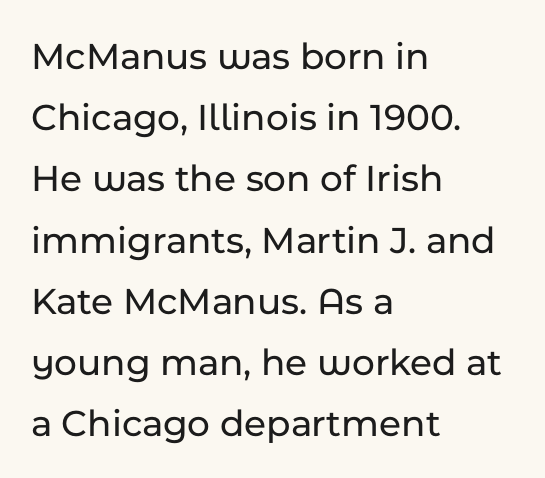
The image shows 39 px sans-serif type, upright; set left-aligned, normal line spacing (1.57x), normal letter spacing, not underlined; low stroke contrast and a medium x-height.
